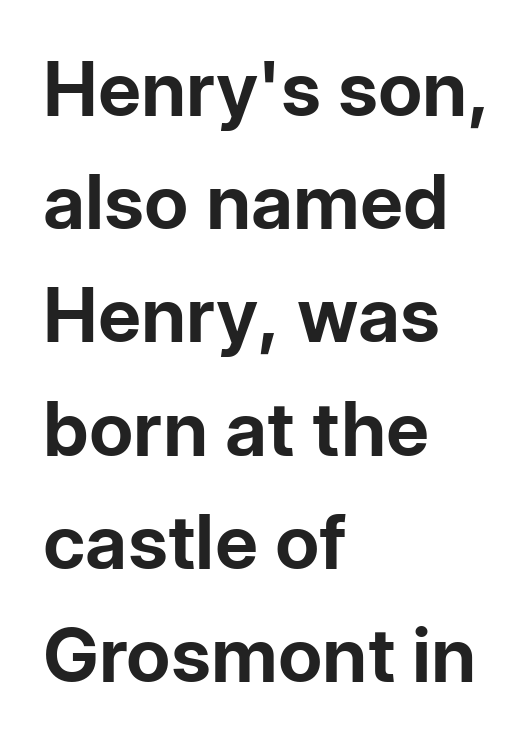
{"serif": "no", "italic": "no", "bold": "yes", "weight": "bold", "width": "normal", "stroke_contrast": "low", "x_height": "medium", "monospaced": "no", "underline": "no", "align": "left", "line_spacing": "normal", "line_spacing_ratio": 1.51, "letter_spacing": "normal", "letter_spacing_em": 0.0, "glyph_px": 75}
